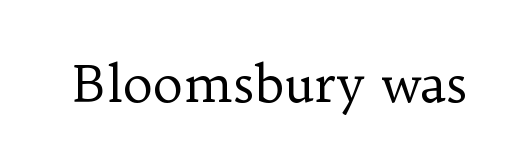
A typesetter would call this proportional, since set widths differ per character. The strokes are not fattened; the text isn't bold. Caption: standard tracking, unaltered. When letters stand straight like this, we call the style roman or upright. Clear beneath every line of the passage. Observe the serifs anchoring each vertical stroke in this sample.
